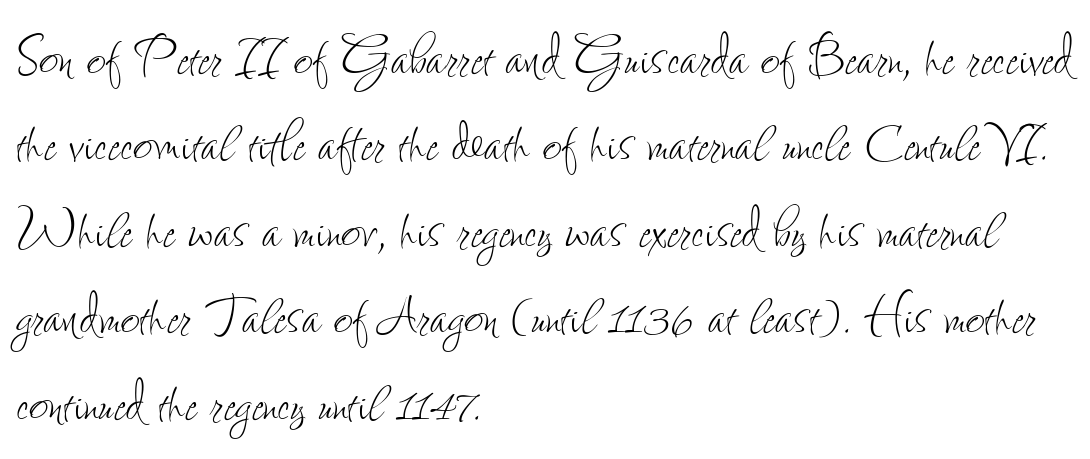
Q: Is the text bold? A: No.
Q: Is the text italic (slanted)? A: Yes.
Q: Is the text underlined? A: No.
Q: How is the paragraph aligned? A: Left-aligned.
Q: Is the spacing between letters normal or unusually wide? A: Normal.
Q: Is the spacing between lines tight, normal or loose? A: Normal.
Q: Width (condensed, normal, or wide)? A: Condensed.
Q: Stroke contrast? A: Low.
Q: x-height? A: Small.
Q: Monospaced? A: No.
